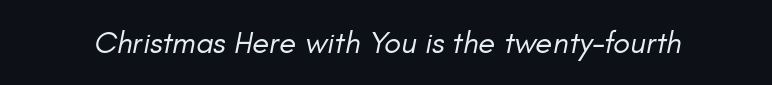
Q: Is the text bold? A: No.
Q: Is the text italic (slanted)? A: Yes, it leans right by about 11 degrees.
Q: Is the text underlined? A: No.
Q: Is the spacing between letters normal or unusually wide? A: Normal.
Q: Width (condensed, normal, or wide)? A: Normal.
Q: Stroke contrast? A: Low.
Q: x-height? A: Small.
Q: Monospaced? A: No.
